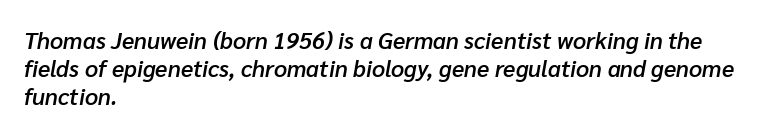
Q: Is the text bold? A: Semi-bold.
Q: Is the text italic (slanted)? A: Yes, it leans right by about 10 degrees.
Q: Is the text underlined? A: No.
Q: How is the paragraph aligned? A: Left-aligned.
Q: Is the spacing between letters normal or unusually wide? A: Normal.
